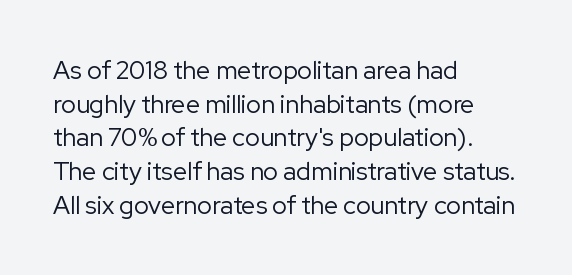
{"italic": "no", "bold": "no", "underline": "no", "align": "left", "line_spacing": "normal", "line_spacing_ratio": 1.35, "letter_spacing": "normal", "letter_spacing_em": 0.0, "glyph_px": 25}
